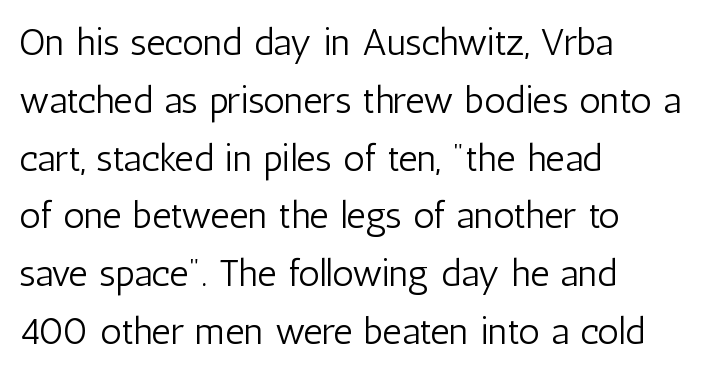
The image shows 38 px light, condensed sans-serif type, upright; set left-aligned, normal line spacing (1.52x), normal letter spacing, not underlined; low stroke contrast and a medium x-height.
